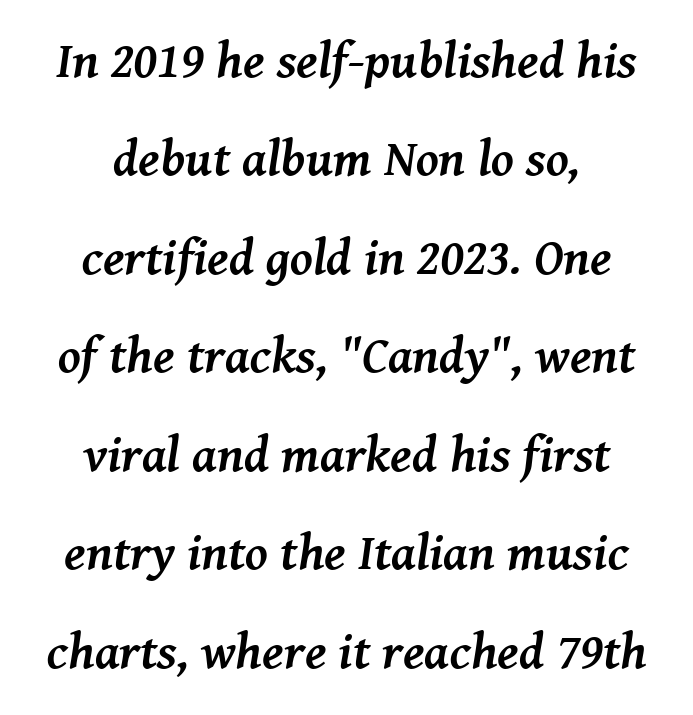
{"serif": "yes", "italic": "yes", "lean": "right", "slant_degrees": 8, "bold": "yes", "weight": "semibold", "width": "normal", "stroke_contrast": "medium", "x_height": "medium", "monospaced": "no", "underline": "no", "align": "center", "line_spacing": "loose", "line_spacing_ratio": 1.93, "letter_spacing": "normal", "letter_spacing_em": 0.0, "glyph_px": 51}
